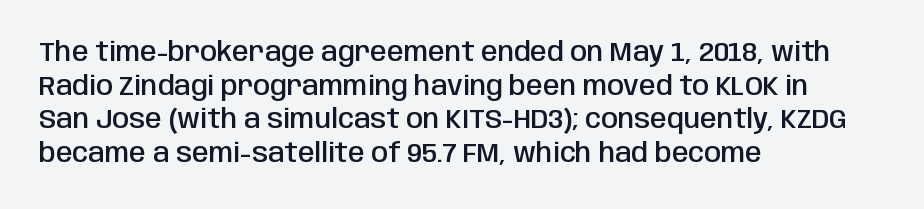
Does the copy run flush right? No — it runs flush left. The passage shown has conventional tracking throughout. Compared with an ordinary text face, these strokes are moderately heavier — a semibold. Unlike italic type, these characters show no tilt at all. No word sits above an underline.
